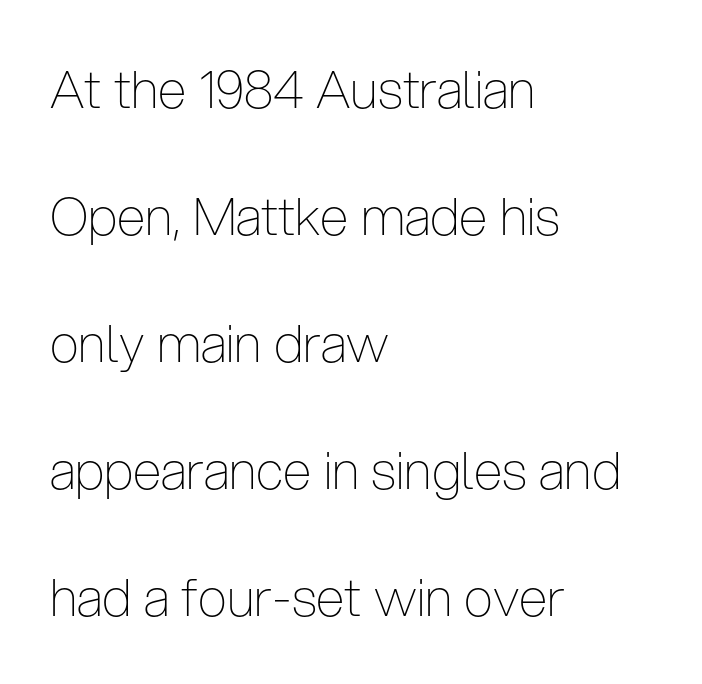
Tall strokes in this sample are plumb rather than angled. Varying glyph widths throughout — classic text-font behaviour. The passage shown is not underscored anywhere. Casual observation: everything's shoved over to the left. Tracking value appears to be zero — textbook default spacing.
